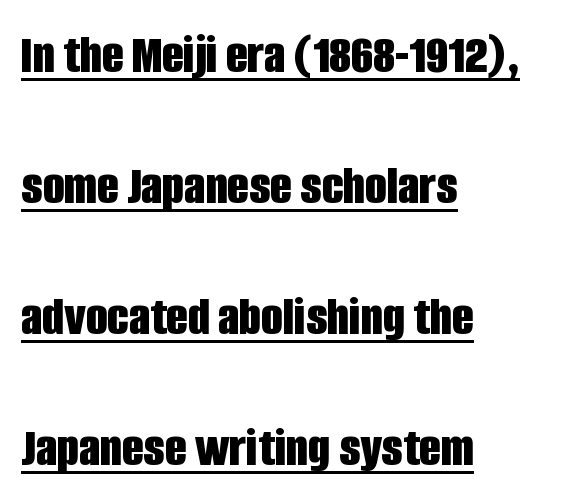
{"serif": "no", "italic": "no", "bold": "yes", "weight": "bold", "width": "condensed", "stroke_contrast": "low", "x_height": "large", "monospaced": "no", "underline": "yes", "align": "left", "line_spacing": "loose", "line_spacing_ratio": 2.34, "letter_spacing": "normal", "letter_spacing_em": 0.0, "glyph_px": 56}
